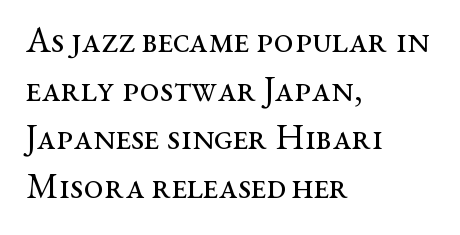
Designer's note — italics off, roman on. This sample has the flowing, uneven cadence of proportional lettering. Each word holds together tightly as a unit, with standard inter-letter gaps. Line beginnings align vertically; line endings do not. Regarding leading, the lines here are spaced in the standard way. Each row of text sits above clean, open space.
